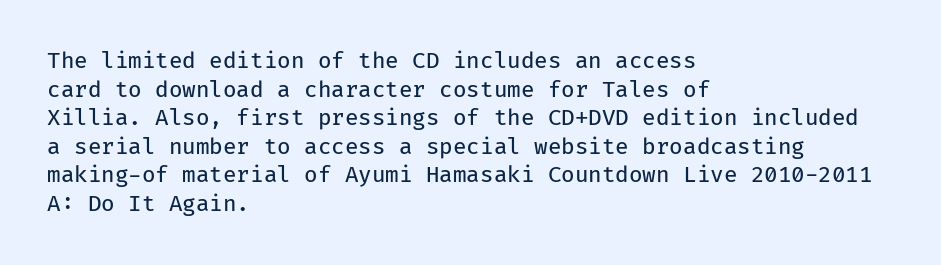
Q: Is the text bold? A: No.
Q: Is the text italic (slanted)? A: No, it is upright.
Q: Is the text underlined? A: No.
Q: How is the paragraph aligned? A: Left-aligned.
Q: Is the spacing between letters normal or unusually wide? A: Normal.
Q: Is the spacing between lines tight, normal or loose? A: Normal.
